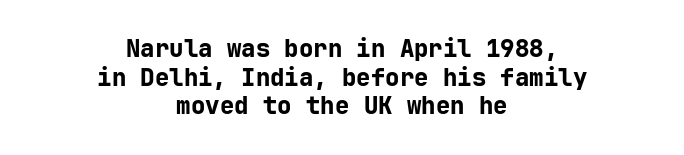
Q: Is the text bold? A: Yes.
Q: Is the text italic (slanted)? A: No, it is upright.
Q: Is the text underlined? A: No.
Q: How is the paragraph aligned? A: Centered.
Q: Is the spacing between letters normal or unusually wide? A: Normal.
